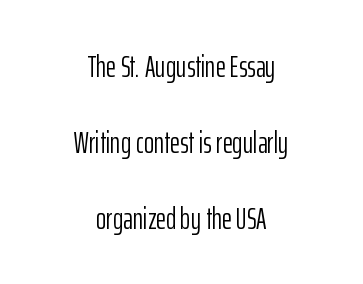
The image shows 31 px light, condensed sans-serif type, upright; set centered, loose line spacing (2.45x), normal letter spacing, not underlined; low stroke contrast and a medium x-height.
